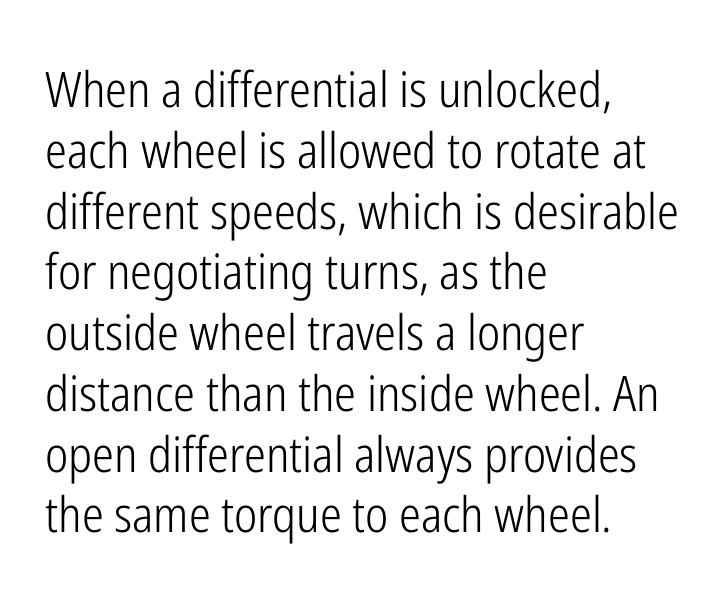
{"serif": "no", "italic": "no", "bold": "no", "weight": "light", "width": "condensed", "stroke_contrast": "low", "x_height": "medium", "monospaced": "no", "underline": "no", "align": "left", "line_spacing_ratio": 1.24, "letter_spacing": "normal", "letter_spacing_em": 0.0, "glyph_px": 49}
